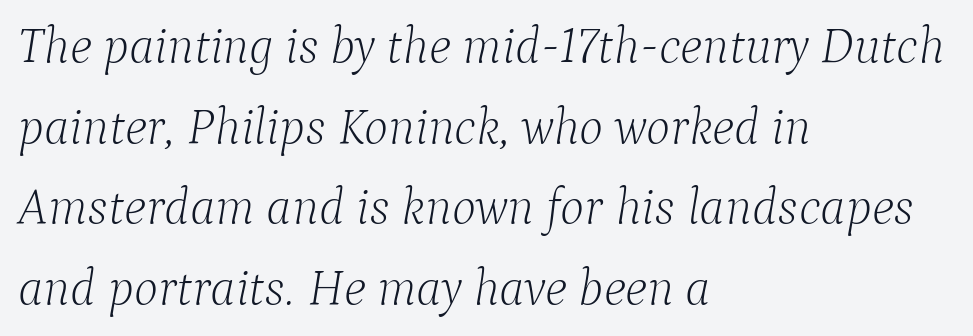
The image shows 51 px light serif type, italic (leaning right); set left-aligned, normal line spacing (1.58x), normal letter spacing, not underlined; low stroke contrast and a medium x-height.
